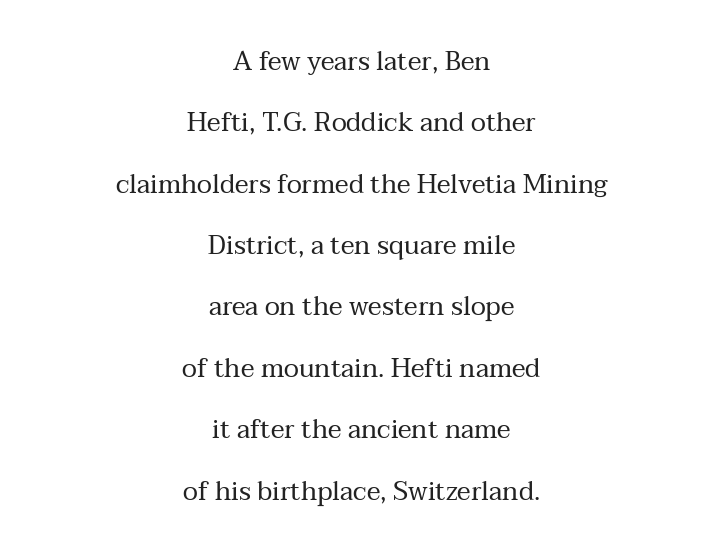
Q: Is the text bold? A: No.
Q: Is the text italic (slanted)? A: No, it is upright.
Q: Is the text underlined? A: No.
Q: How is the paragraph aligned? A: Centered.
Q: Is the spacing between letters normal or unusually wide? A: Normal.
Q: Is the spacing between lines tight, normal or loose? A: Loose.
